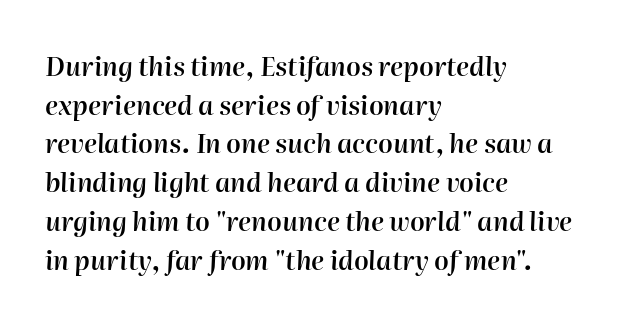
Q: Is the text bold? A: Semi-bold.
Q: Is the text italic (slanted)? A: Yes, it leans right by about 2 degrees.
Q: Is the text underlined? A: No.
Q: How is the paragraph aligned? A: Left-aligned.
Q: Is the spacing between letters normal or unusually wide? A: Normal.
Q: Is the spacing between lines tight, normal or loose? A: Normal.
